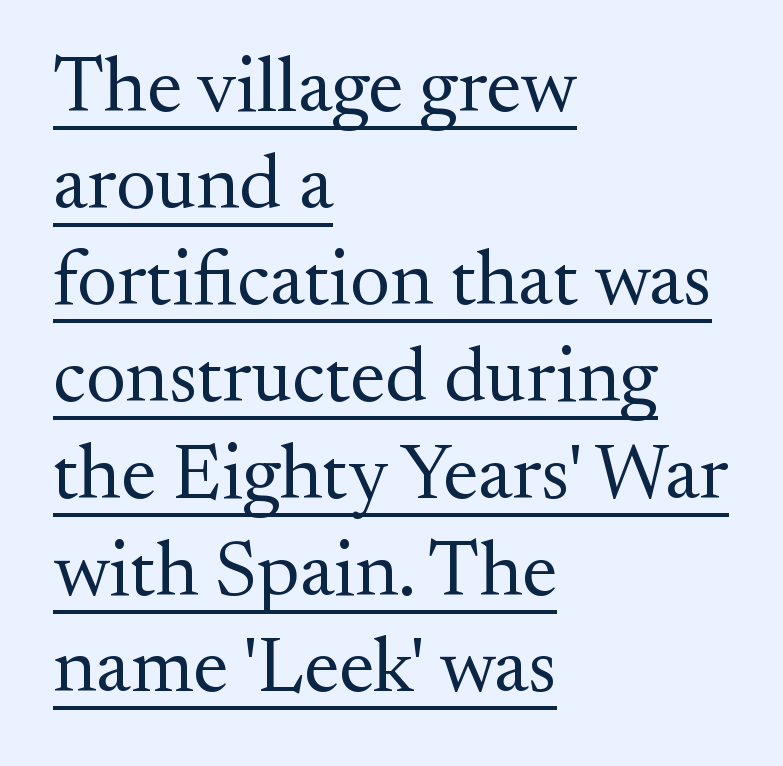
The image shows 78 px regular-weight serif type, upright; set left-aligned, line spacing 1.24x, normal letter spacing, underlined; medium stroke contrast and a small x-height.
